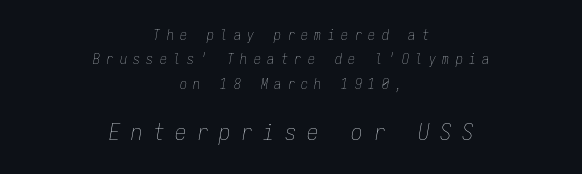
Weight class: somewhere from thin through regular. Scale increases going downward across the two blocks. Beneath every word, the page is bare. The paragraph has two soft edges and a firm central axis.
